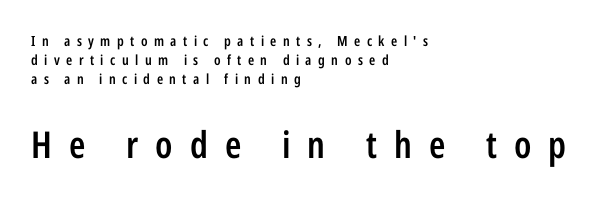
A roman cut, with each character standing at attention. The rag falls on the right side of this text block. Each letter keeps its own natural width here, so spacing adapts to shape. You could only call the tracking loose — the letters float apart.
